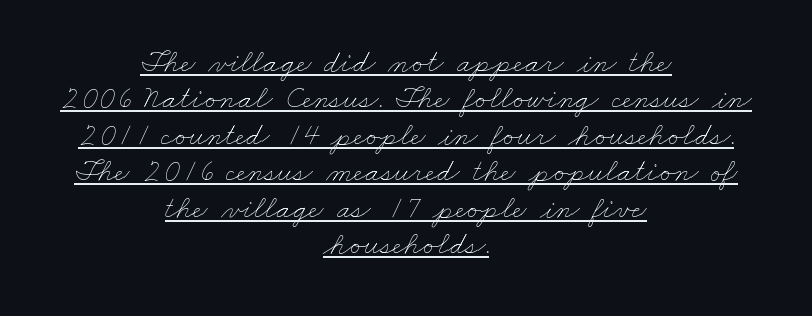
Typeset on center — no edge is straight. Horizontal bands of white between lines are thin slivers. Weight: not bold — regular or lighter. Here the designer chose a conventional face with non-uniform glyph widths. Each word holds together tightly as a unit, with standard inter-letter gaps.
